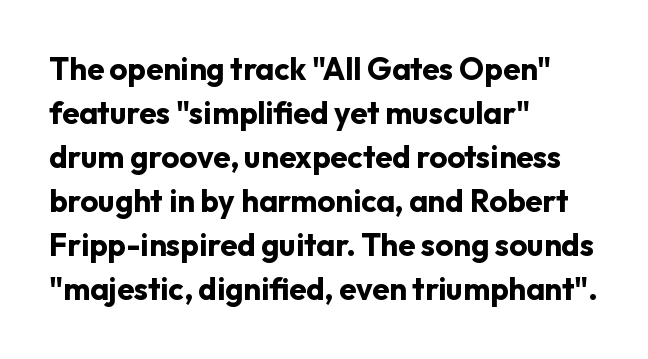
It's the straight-up-and-down kind of type. Character widths vary here, with narrow letters taking less room than wide ones. Type style note: lacks serifs. Summary of vertical rhythm: regular, with standard interline spacing. The letterforms sit shoulder to shoulder at normal distance.
